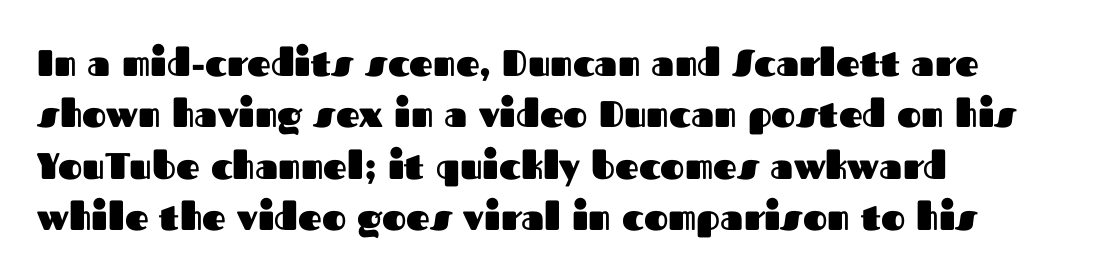
The font's upright variant was chosen for this text. A typesetter would label this face a sans. If you measured baseline to baseline, you'd find a middling distance. This sample has the flowing, uneven cadence of proportional lettering.
